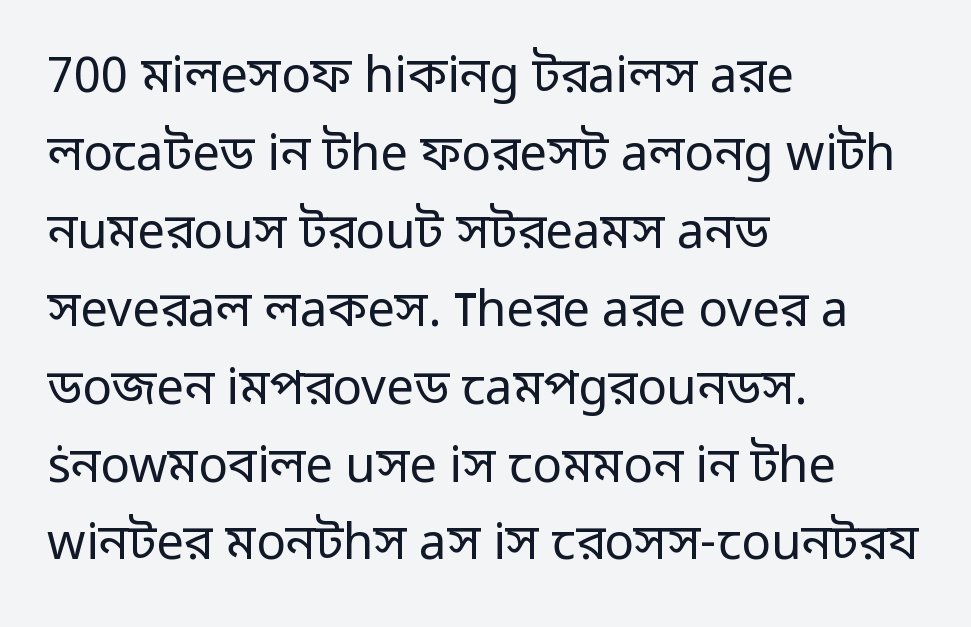
The image shows 49 px regular-weight sans-serif type, upright; set left-aligned, normal line spacing (1.59x), normal letter spacing, not underlined; low stroke contrast and a medium x-height.
